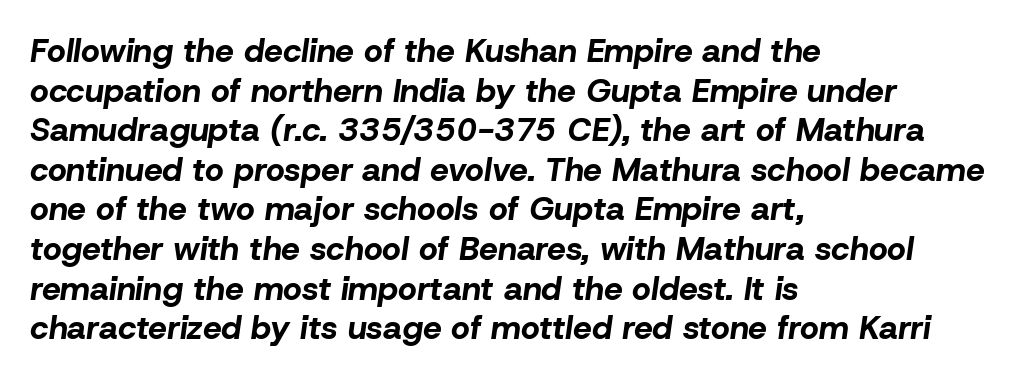
{"italic": "yes", "lean": "right", "slant_degrees": 8, "bold": "yes", "weight": "bold", "width": "normal", "stroke_contrast": "low", "x_height": "medium", "monospaced": "no", "underline": "no", "align": "left", "line_spacing_ratio": 1.2, "letter_spacing": "normal", "letter_spacing_em": 0.0, "glyph_px": 33}
